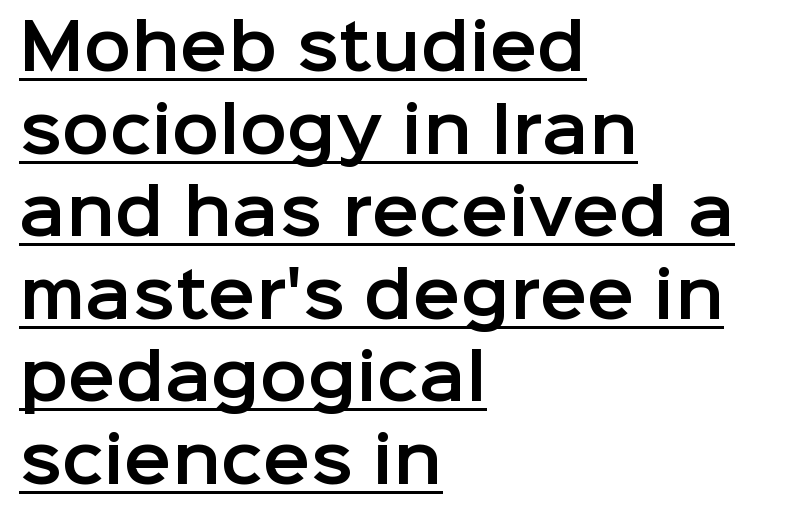
Q: Is the text italic (slanted)? A: No, it is upright.
Q: Is the typeface a serif or a sans-serif typeface? A: Sans-serif.
Q: Is the text underlined? A: Yes.
Q: How is the paragraph aligned? A: Left-aligned.
Q: Is the spacing between letters normal or unusually wide? A: Normal.
Q: Is the spacing between lines tight, normal or loose? A: Normal.
Q: Width (condensed, normal, or wide)? A: Normal.
Q: Stroke contrast? A: Low.
Q: x-height? A: Medium.
Q: Monospaced? A: No.
